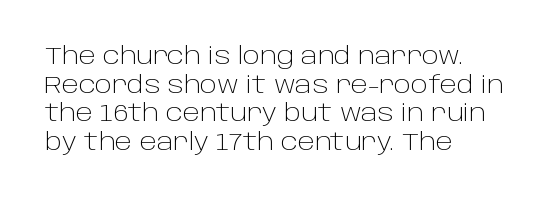
The image shows 23 px text type, upright; set left-aligned, normal line spacing (1.25x), normal letter spacing, not underlined.
